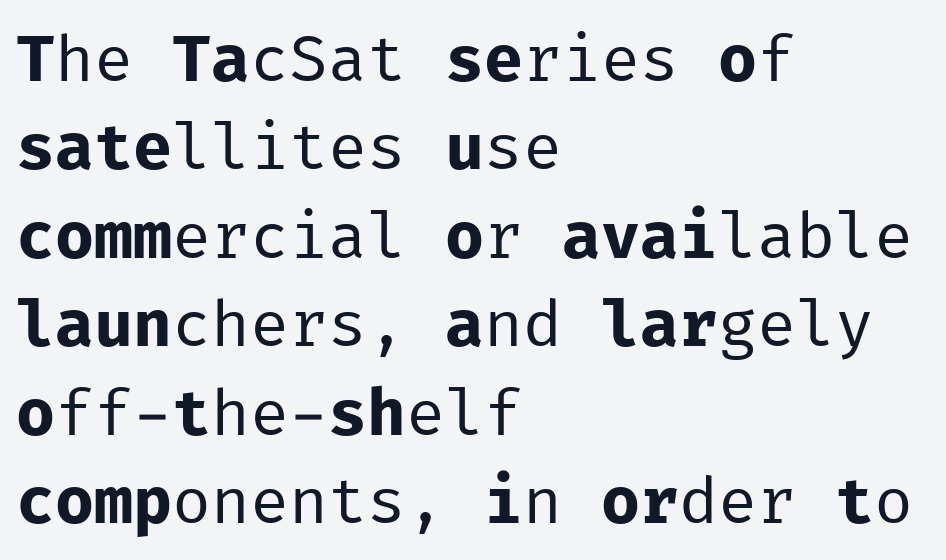
The image shows 65 px regular-weight sans-serif type, upright, monospaced; set left-aligned, normal line spacing (1.36x), normal letter spacing, not underlined; low stroke contrast and a medium x-height.
